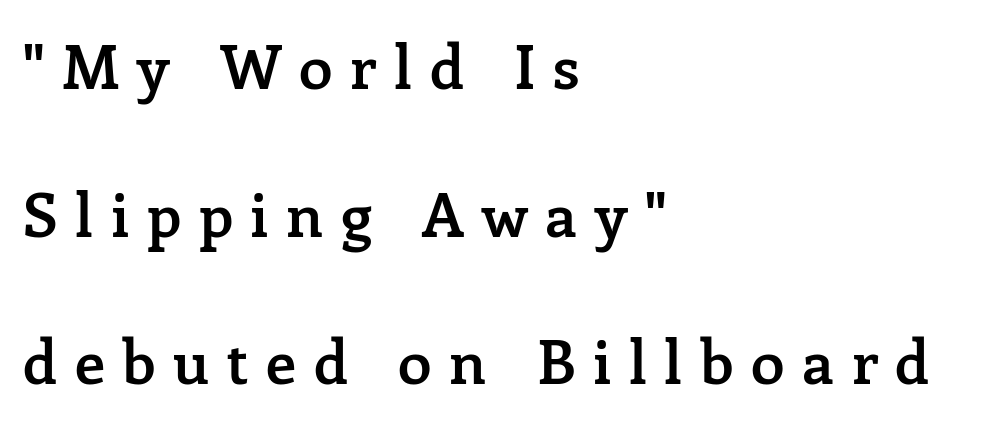
Q: Is the text bold? A: Semi-bold.
Q: Is the text italic (slanted)? A: No, it is upright.
Q: Is the typeface a serif or a sans-serif typeface? A: Serif.
Q: Is the text underlined? A: No.
Q: How is the paragraph aligned? A: Left-aligned.
Q: Is the spacing between letters normal or unusually wide? A: Unusually wide.
Q: Is the spacing between lines tight, normal or loose? A: Loose.
Q: Width (condensed, normal, or wide)? A: Normal.
Q: Stroke contrast? A: Low.
Q: x-height? A: Medium.
Q: Monospaced? A: No.
